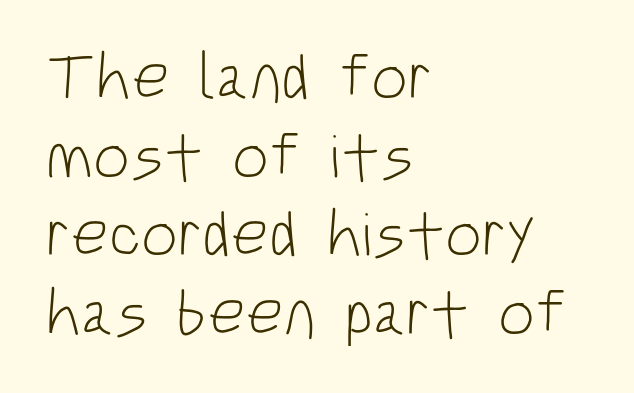
Q: Is the text bold? A: No.
Q: Is the text italic (slanted)? A: No, it is upright.
Q: Is the typeface a serif or a sans-serif typeface? A: Sans-serif.
Q: Is the text underlined? A: No.
Q: How is the paragraph aligned? A: Left-aligned.
Q: Is the spacing between letters normal or unusually wide? A: Normal.
Q: Width (condensed, normal, or wide)? A: Condensed.
Q: Stroke contrast? A: Low.
Q: x-height? A: Large.
Q: Monospaced? A: No.
